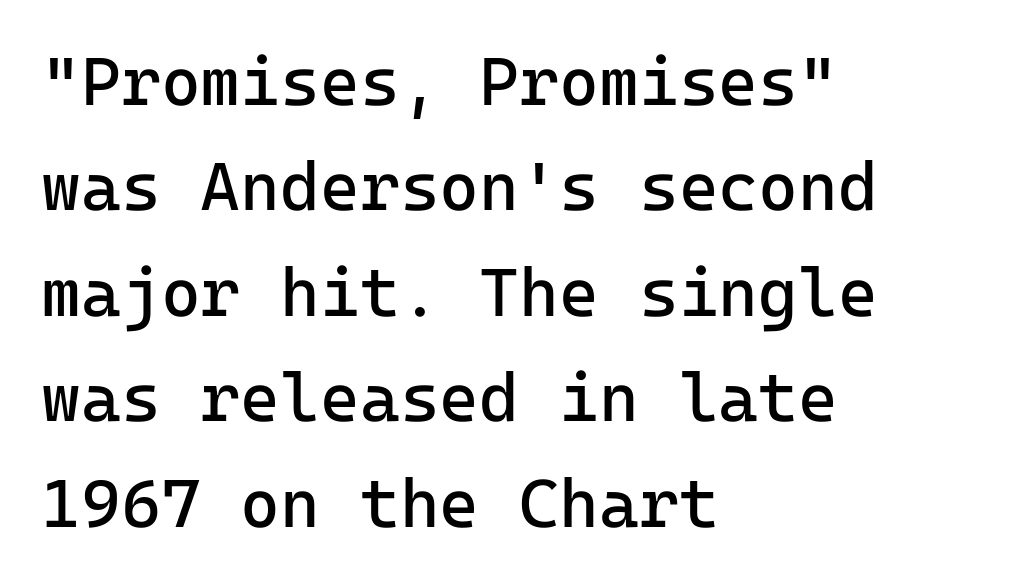
{"serif": "no", "italic": "no", "bold": "no", "weight": "regular", "width": "normal", "stroke_contrast": "low", "x_height": "medium", "underline": "no", "align": "left", "line_spacing": "normal", "line_spacing_ratio": 1.55, "letter_spacing": "normal", "letter_spacing_em": 0.0, "glyph_px": 68}
